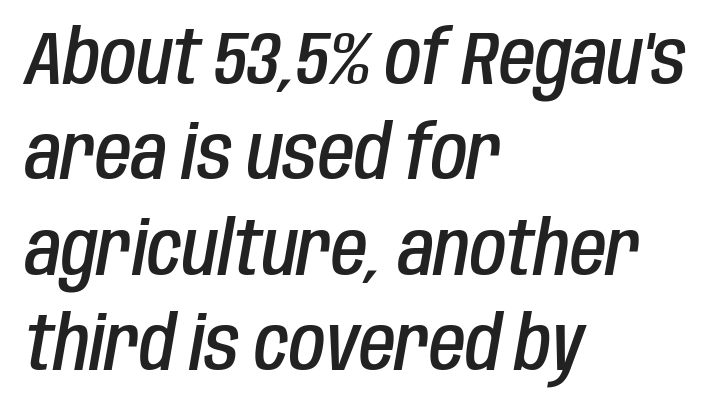
The image shows 74 px semibold, condensed type, italic (leaning right); set left-aligned, normal line spacing (1.29x), normal letter spacing, not underlined; low stroke contrast and a large x-height.
